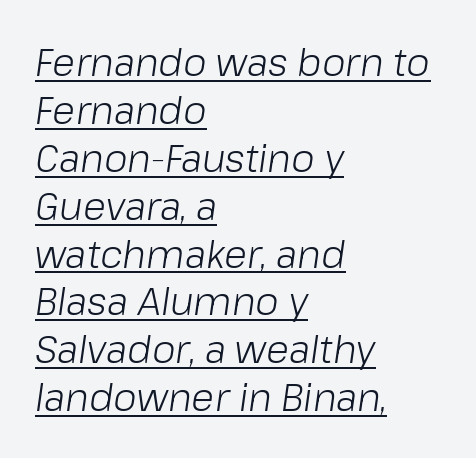
Q: Is the text bold? A: No.
Q: Is the text italic (slanted)? A: Yes, it leans right by about 8 degrees.
Q: Is the text underlined? A: Yes.
Q: How is the paragraph aligned? A: Left-aligned.
Q: Is the spacing between letters normal or unusually wide? A: Normal.
Q: Is the spacing between lines tight, normal or loose? A: Normal.
Q: Width (condensed, normal, or wide)? A: Normal.
Q: Stroke contrast? A: Low.
Q: x-height? A: Medium.
Q: Monospaced? A: No.
